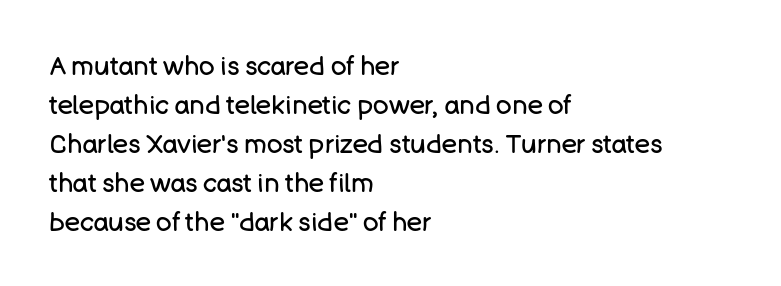
{"italic": "no", "bold": "no", "underline": "no", "align": "left", "line_spacing": "normal", "line_spacing_ratio": 1.5, "letter_spacing": "normal", "letter_spacing_em": 0.0, "glyph_px": 26}
